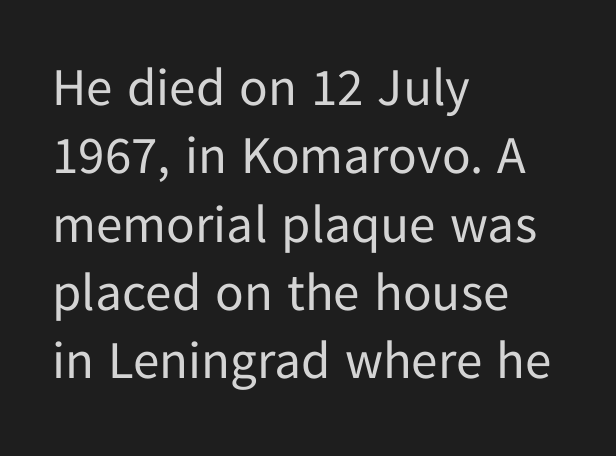
Q: Is the text bold? A: No.
Q: Is the text italic (slanted)? A: No, it is upright.
Q: Is the typeface a serif or a sans-serif typeface? A: Sans-serif.
Q: Is the text underlined? A: No.
Q: How is the paragraph aligned? A: Left-aligned.
Q: Is the spacing between letters normal or unusually wide? A: Normal.
Q: Is the spacing between lines tight, normal or loose? A: Normal.
Q: Width (condensed, normal, or wide)? A: Normal.
Q: Stroke contrast? A: Low.
Q: x-height? A: Medium.
Q: Monospaced? A: No.
